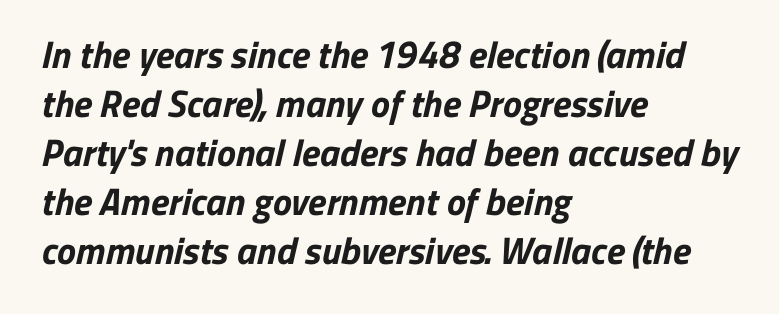
This is sans-serif lettering, the kind often seen on screens and signage. The paragraph has a hard left edge and a soft right edge. Pretty heavy lettering here — definitely bold. Does the leading feel generous? No, just average. Descender tails drop into unmarked territory.
